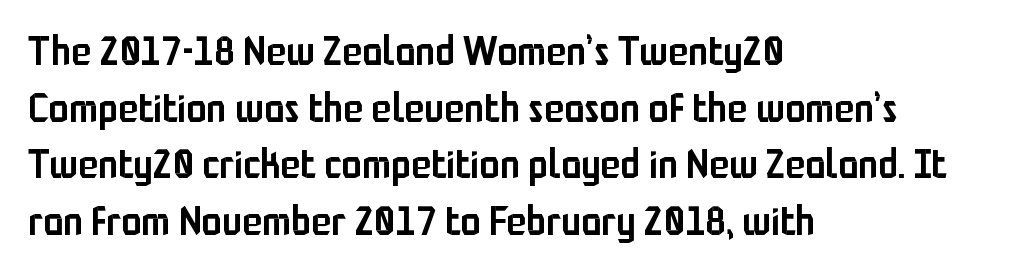
Think of a printed novel: that variable character pitch is what you see here. Honestly, there is no underline to notice here at all. The characters display no serif detailing; their extremities are plain. These lines are set flush left with a ragged right edge. This is roman type, the default non-slanted kind. Horizontal bands of white between lines are of average thickness.
